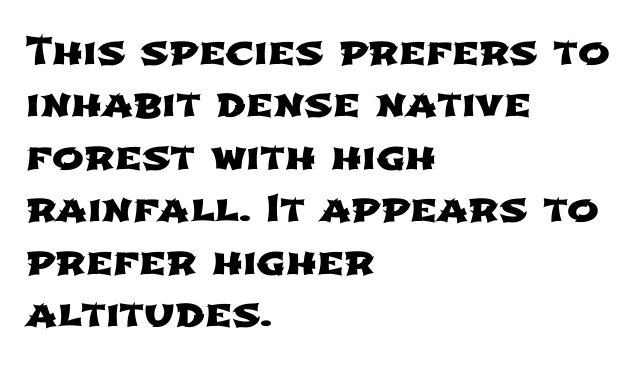
The words here are not underlined. The letters advance in unequal steps, a hallmark of proportional type. Nope, no serifs anywhere on these letters. Left-aligned paragraph, ragged on the right.
